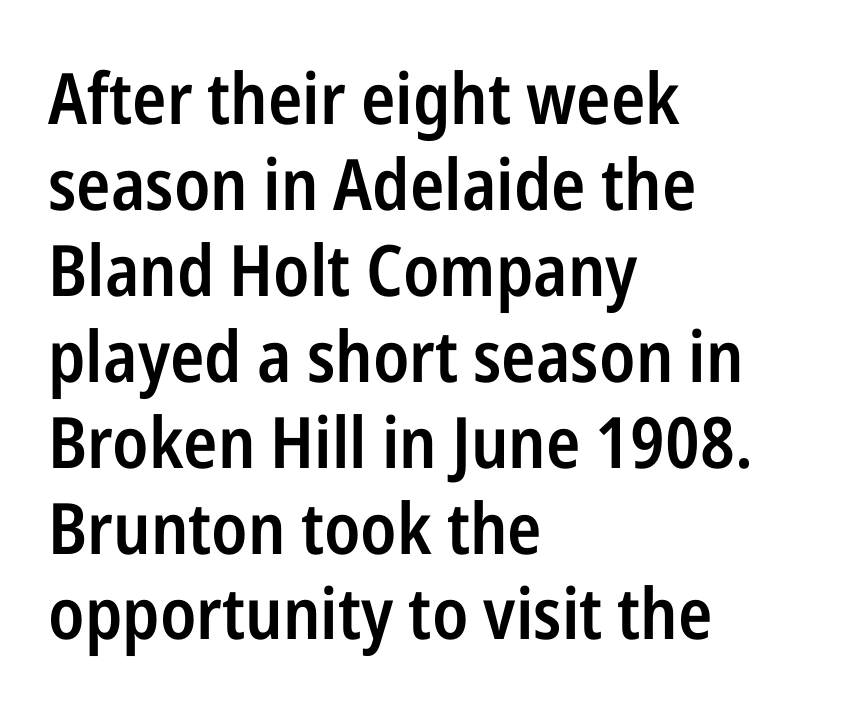
If you drew a ruler down the left edge, every line would touch it. When letters stand straight like this, we call the style roman or upright. A bit beefed up — I'd call it semibold rather than bold. Between one letter and the next there's only the usual sliver of space. This sample has the flowing, uneven cadence of proportional lettering.
